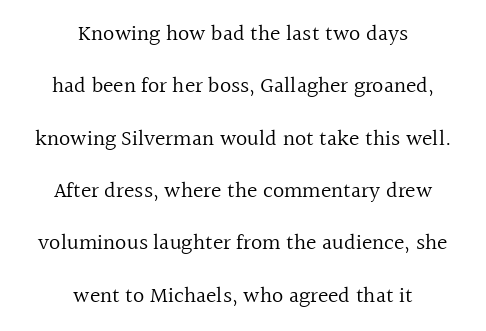
Q: Is the text bold? A: No.
Q: Is the text italic (slanted)? A: No, it is upright.
Q: Is the text underlined? A: No.
Q: How is the paragraph aligned? A: Centered.
Q: Is the spacing between letters normal or unusually wide? A: Normal.
Q: Is the spacing between lines tight, normal or loose? A: Loose.
